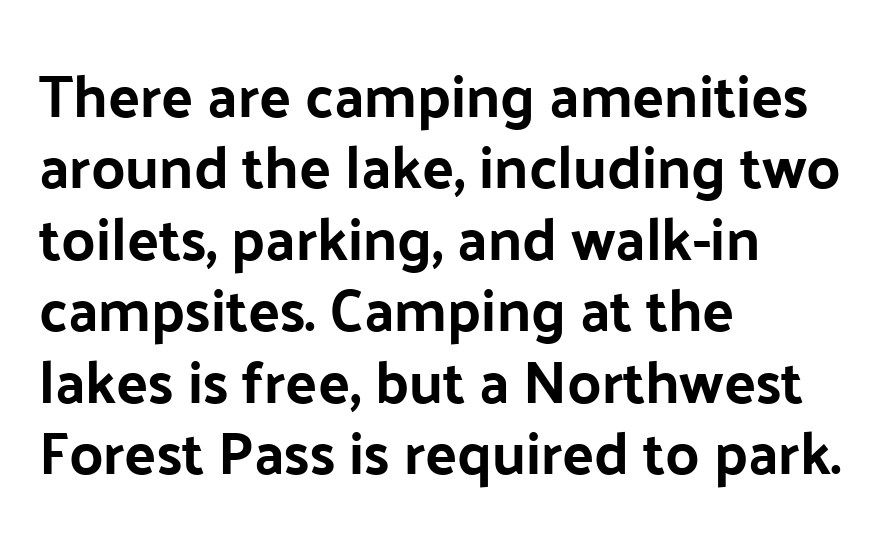
{"serif": "no", "italic": "no", "width": "normal", "stroke_contrast": "low", "x_height": "medium", "monospaced": "no", "underline": "no", "align": "left", "line_spacing_ratio": 1.21, "letter_spacing": "normal", "letter_spacing_em": 0.0, "glyph_px": 59}
